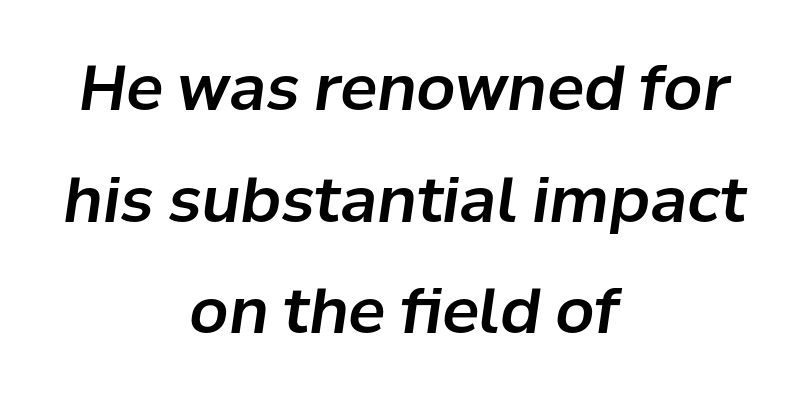
{"italic": "yes", "lean": "right", "slant_degrees": 8, "width": "normal", "stroke_contrast": "low", "x_height": "medium", "monospaced": "no", "underline": "no", "align": "center", "line_spacing_ratio": 1.8, "letter_spacing": "normal", "letter_spacing_em": 0.0, "glyph_px": 62}
